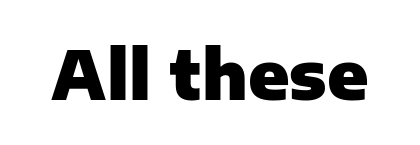
Quick note: not italic, upright. The passage shown is typeset with a sans-serif family. A dark, heavy texture on the line: the type is bold. Descender tails drop into unmarked territory. The letters sit at their default tracking, neither squeezed nor spread.
